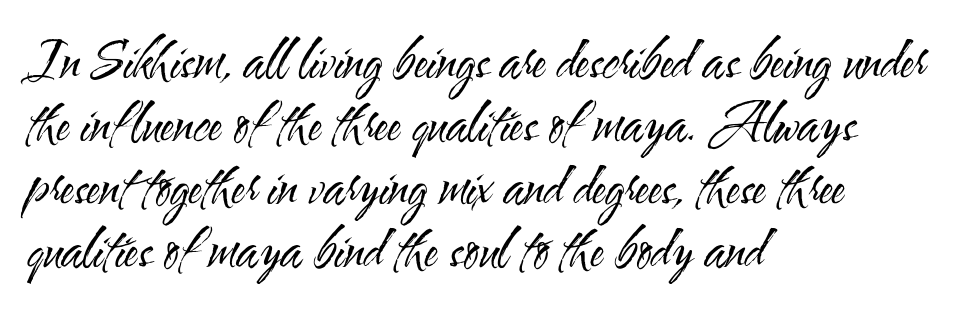
The image shows 52 px regular-weight, condensed sans-serif type; set left-aligned, line spacing 1.21x, normal letter spacing, not underlined; medium stroke contrast and a small x-height.
